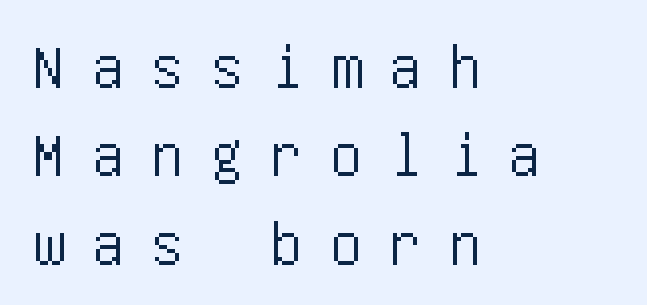
Q: Is the text italic (slanted)? A: No, it is upright.
Q: Is the typeface a serif or a sans-serif typeface? A: Sans-serif.
Q: Is the text underlined? A: No.
Q: How is the paragraph aligned? A: Left-aligned.
Q: Is the spacing between letters normal or unusually wide? A: Unusually wide.
Q: Is the spacing between lines tight, normal or loose? A: Normal.
Q: Width (condensed, normal, or wide)? A: Condensed.
Q: Stroke contrast? A: Low.
Q: x-height? A: Large.
